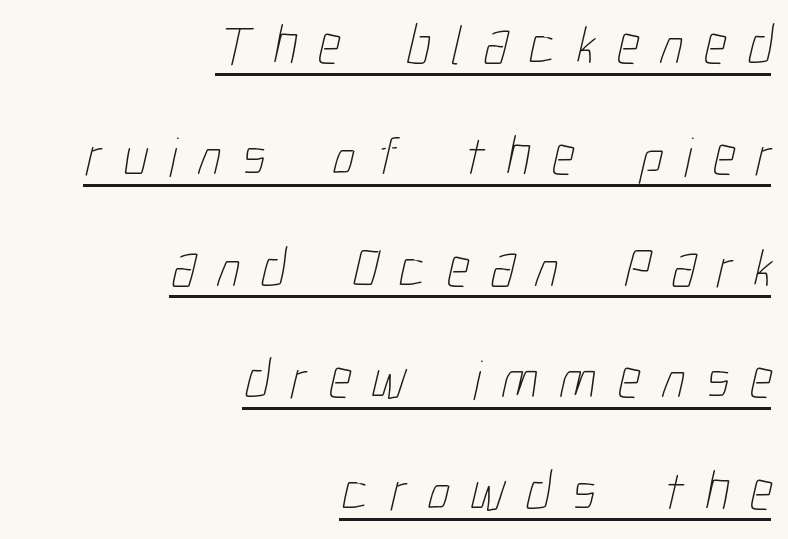
Each line ends at the same right margin while the left side varies. The letterforms sit at book weight or below. The letters advance in unequal steps, a hallmark of proportional type. You could fit nearly another row in the gap between these rows. Each word looks stretched out because of the extra space between its letters.
